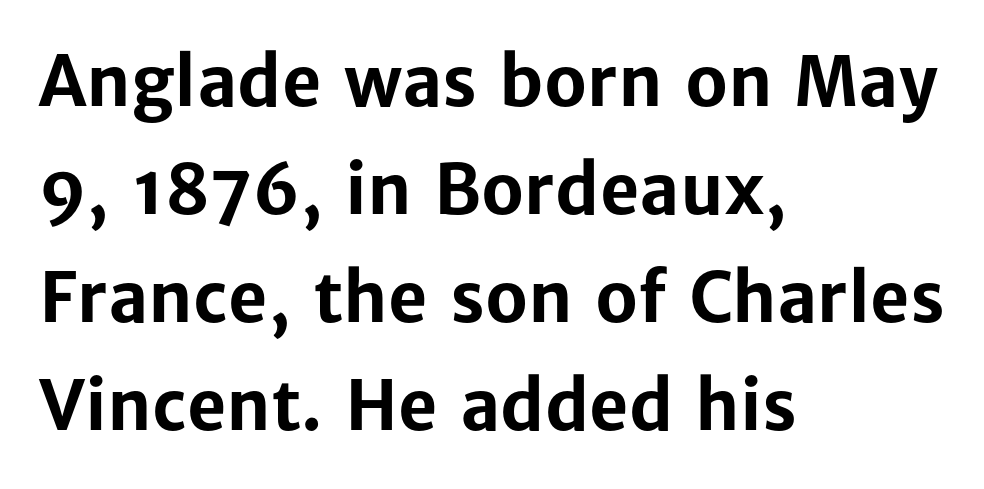
The image shows 68 px bold sans-serif type, upright; set left-aligned, normal line spacing (1.59x), normal letter spacing, not underlined; low stroke contrast and a medium x-height.
